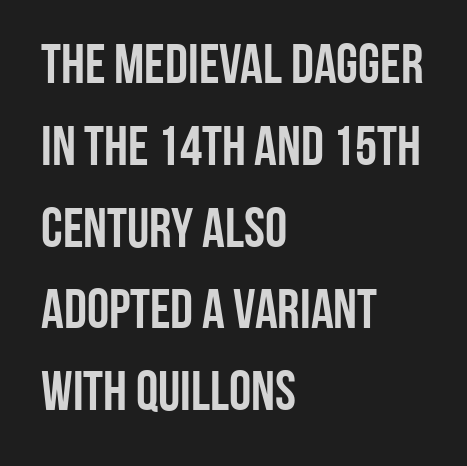
The image shows 56 px condensed sans-serif type, upright; set left-aligned, normal line spacing (1.46x), normal letter spacing, not underlined; low stroke contrast and a large x-height.
